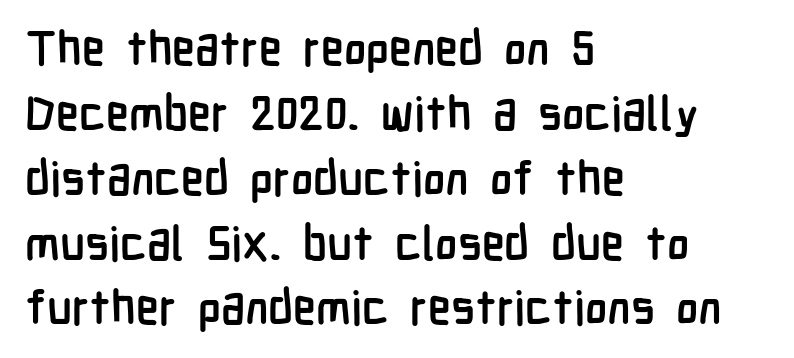
Q: Is the text bold? A: Yes.
Q: Is the text italic (slanted)? A: No, it is upright.
Q: Is the typeface a serif or a sans-serif typeface? A: Sans-serif.
Q: Is the text underlined? A: No.
Q: How is the paragraph aligned? A: Left-aligned.
Q: Is the spacing between letters normal or unusually wide? A: Normal.
Q: Is the spacing between lines tight, normal or loose? A: Normal.
Q: Width (condensed, normal, or wide)? A: Condensed.
Q: Stroke contrast? A: Low.
Q: x-height? A: Medium.
Q: Monospaced? A: No.
